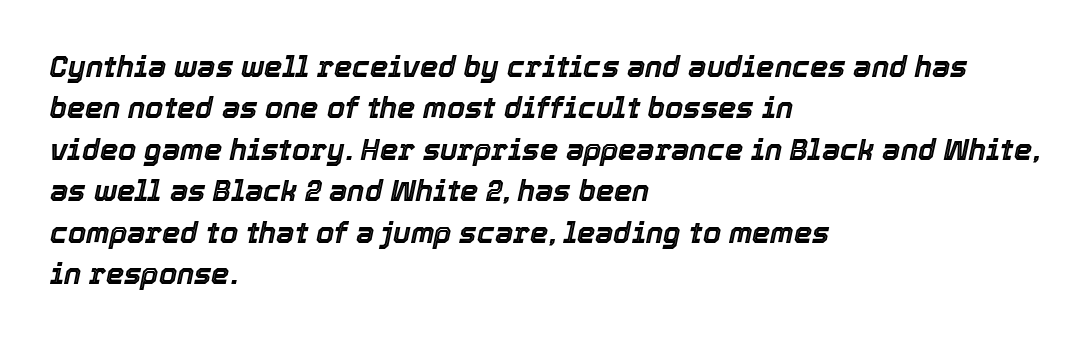
Glance below the letters and you will spot only blank space. Designer's note — italics engaged. All the whitespace from short lines collects on the right. These lines keep a tight, regular rhythm from letter to letter.
